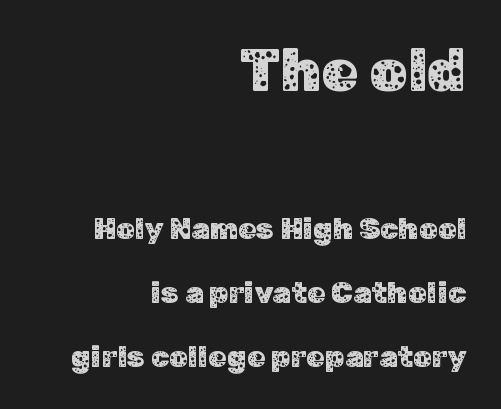
The image shows 60 px sans-serif type, upright; set right-aligned, loose line spacing (2.13x), normal letter spacing, not underlined; the first (top) block is 2.0x larger; low stroke contrast and a medium x-height.
